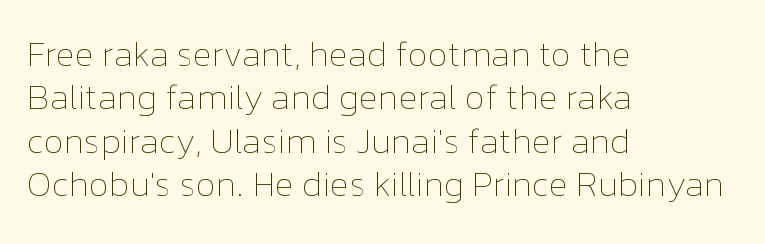
The letters stand straight up with perfectly vertical stems. The lines in this sample share a left origin and differ only in where they stop. Stems here are at most as thick as an everyday book face. The letters advance in unequal steps, a hallmark of proportional type. Standard letterfit; no display-style spreading of the glyphs. Has an underline been added? It has not.
